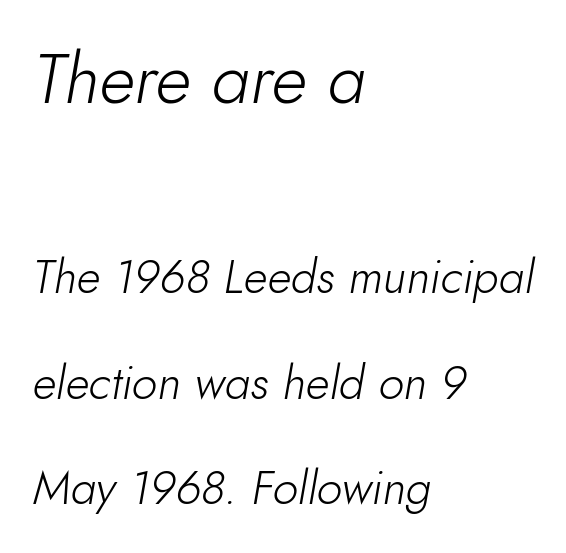
Caption: multi-line text, flush left, ragged right. Each letter keeps its own natural width here, so spacing adapts to shape. Words float on clear page, feet unadorned. Tall strokes in this sample are angled rather than plumb.
